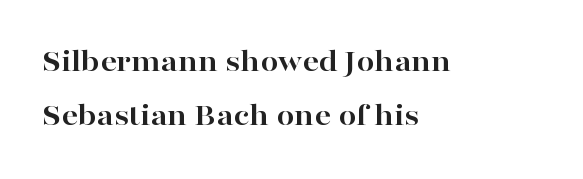
Typeset ragged right — the left edge is the straight one. Each letter keeps its own natural width here, so spacing adapts to shape. Does extra space separate the letters? No, they use regular spacing. Letterform terminals end in serifs throughout the passage. As a designer I'd log this as weight 700, bold. Vertically, the passage feels balanced, rows spaced as you'd expect.
